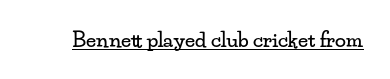
The image shows 20 px text type, upright; set normal letter spacing, underlined.
